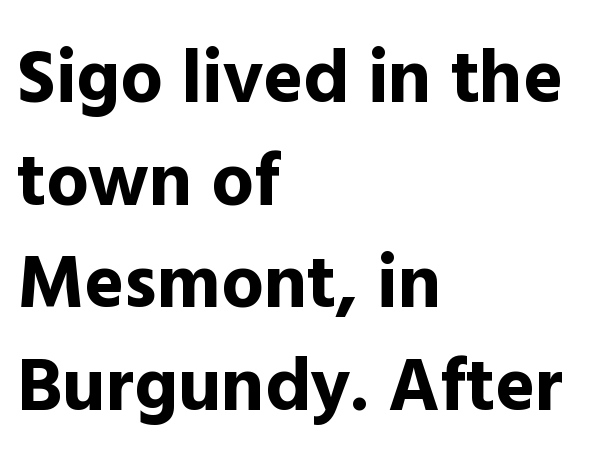
{"serif": "no", "italic": "no", "bold": "yes", "weight": "bold", "width": "normal", "x_height": "medium", "monospaced": "no", "underline": "no", "align": "left", "line_spacing": "normal", "line_spacing_ratio": 1.37, "letter_spacing": "normal", "letter_spacing_em": 0.0, "glyph_px": 75}
